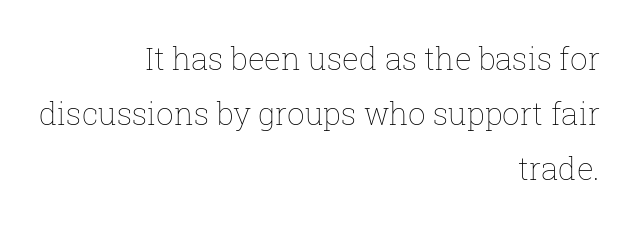
The image shows 31 px thin type, upright; set right-aligned, line spacing 1.77x, normal letter spacing, not underlined; low stroke contrast and a medium x-height.
